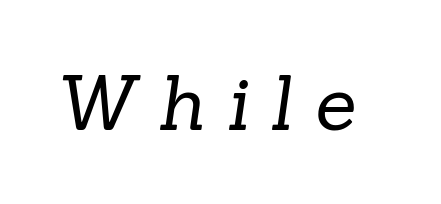
Q: Is the text bold? A: No.
Q: Is the typeface a serif or a sans-serif typeface? A: Serif.
Q: Is the text underlined? A: No.
Q: Is the spacing between letters normal or unusually wide? A: Unusually wide.
Q: Width (condensed, normal, or wide)? A: Normal.
Q: Stroke contrast? A: Low.
Q: x-height? A: Medium.
Q: Monospaced? A: No.
